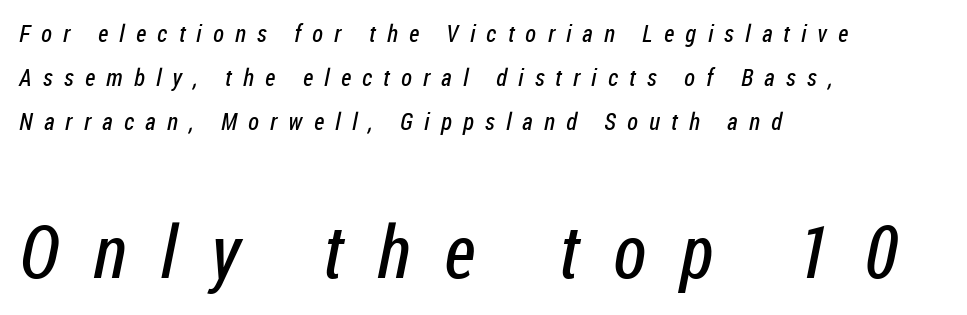
The image shows 73 px regular-weight, condensed sans-serif type; set left-aligned, line spacing 1.84x, unusually wide letter spacing (+0.47 em), not underlined; the second (bottom) block is 3.04x larger; low stroke contrast and a medium x-height.
